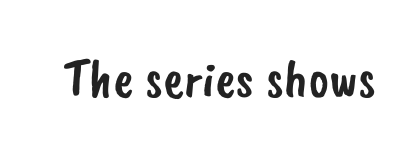
Q: Is the typeface a serif or a sans-serif typeface? A: Sans-serif.
Q: Is the text underlined? A: No.
Q: Is the spacing between letters normal or unusually wide? A: Normal.
Q: Width (condensed, normal, or wide)? A: Normal.
Q: Stroke contrast? A: Low.
Q: x-height? A: Small.
Q: Monospaced? A: No.
